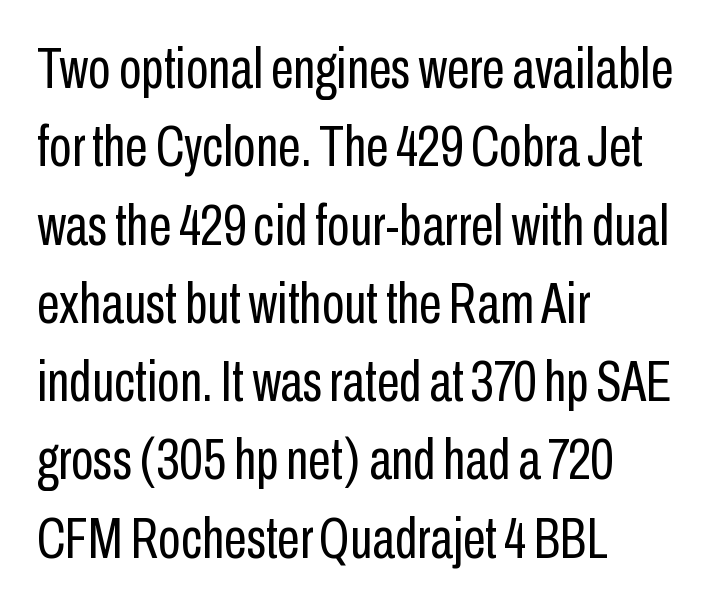
Each letter keeps its own natural width here, so spacing adapts to shape. The paragraph has a hard left edge and a soft right edge. The font sits on the lighter half of the weight spectrum, regular included. This sample uses plain, unmodified letter spacing. Rows of type keep a routine distance in the vertical direction.
